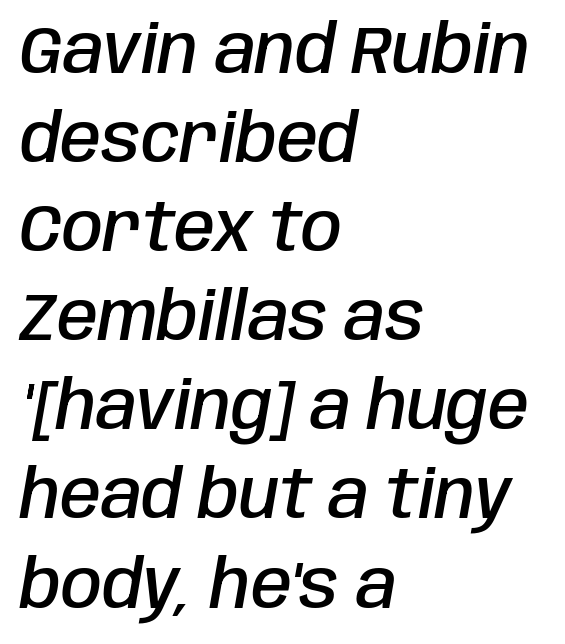
Q: Is the text bold? A: Semi-bold.
Q: Is the text italic (slanted)? A: Yes, it leans right by about 10 degrees.
Q: Is the text underlined? A: No.
Q: How is the paragraph aligned? A: Left-aligned.
Q: Is the spacing between letters normal or unusually wide? A: Normal.
Q: Is the spacing between lines tight, normal or loose? A: Normal.
Q: Width (condensed, normal, or wide)? A: Condensed.
Q: Stroke contrast? A: Low.
Q: x-height? A: Large.
Q: Monospaced? A: No.
